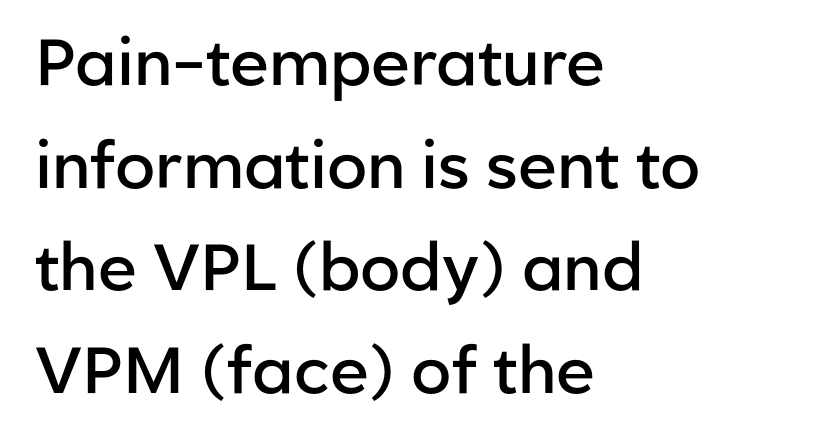
{"serif": "no", "italic": "no", "bold": "semi", "weight": "semibold", "width": "normal", "stroke_contrast": "low", "x_height": "medium", "monospaced": "no", "underline": "no", "align": "left", "line_spacing": "normal", "line_spacing_ratio": 1.58, "letter_spacing": "normal", "letter_spacing_em": 0.0, "glyph_px": 65}
